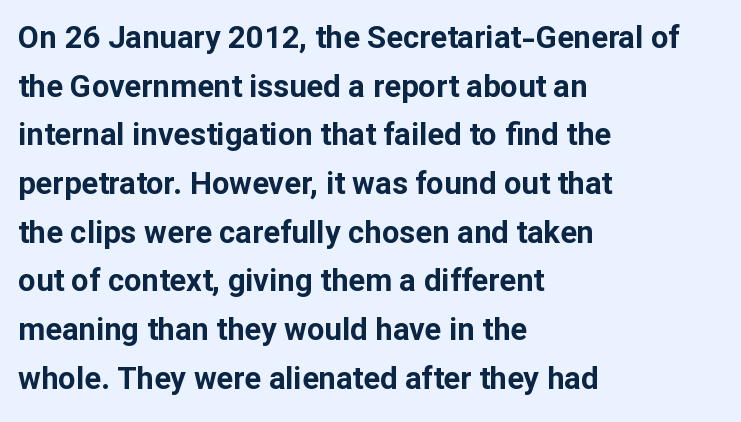
Decoration check: the copy has no underline. The face used here is proportionally spaced, like ordinary book or web type. The paragraph shown leans on its left margin. In terms of letterspacing, this is plain default setting. Leading matches the norm, producing a regular column. Unlike a traditional serif, this face leaves its strokes unadorned.
